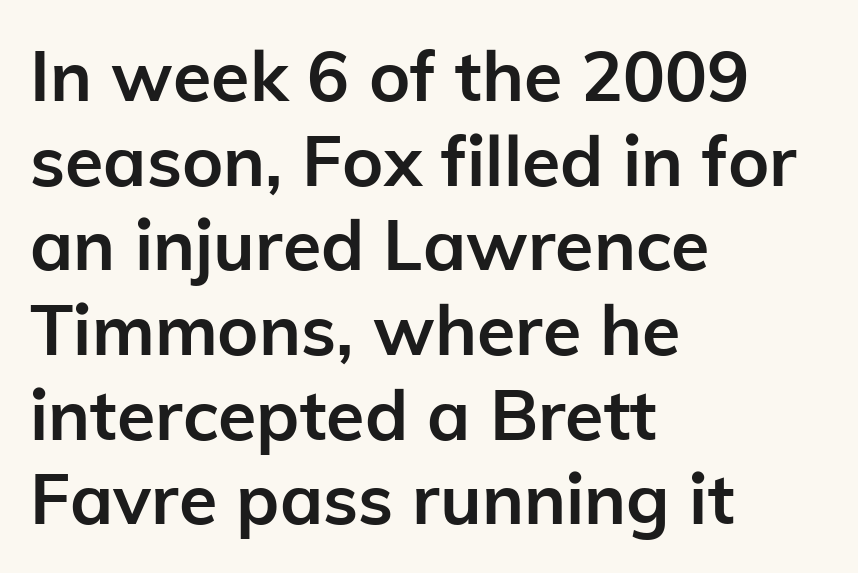
Q: Is the text bold? A: Yes.
Q: Is the text italic (slanted)? A: No, it is upright.
Q: Is the typeface a serif or a sans-serif typeface? A: Sans-serif.
Q: Is the text underlined? A: No.
Q: How is the paragraph aligned? A: Left-aligned.
Q: Is the spacing between letters normal or unusually wide? A: Normal.
Q: Width (condensed, normal, or wide)? A: Normal.
Q: Stroke contrast? A: Low.
Q: x-height? A: Medium.
Q: Monospaced? A: No.
